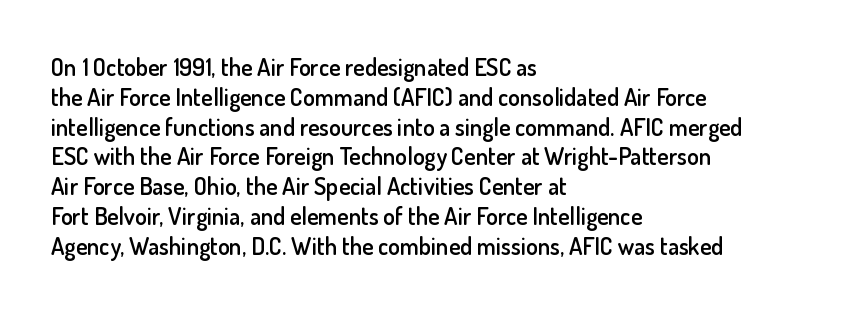
Q: Is the text bold? A: Semi-bold.
Q: Is the text italic (slanted)? A: No, it is upright.
Q: Is the text underlined? A: No.
Q: How is the paragraph aligned? A: Left-aligned.
Q: Is the spacing between letters normal or unusually wide? A: Normal.
